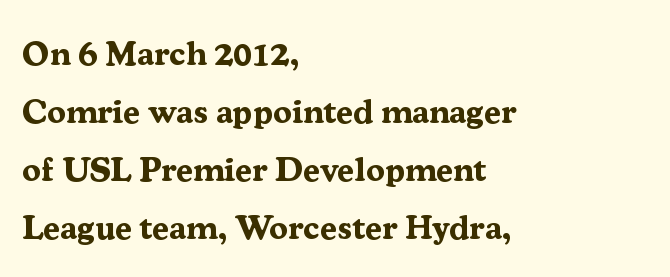
Only glyphs here, with clear space below each row. These lines were composed using upright roman letters. Heavy-handed strokes throughout: this text is bold. Line beginnings align vertically; line endings do not. The letters advance in unequal steps, a hallmark of proportional type.
